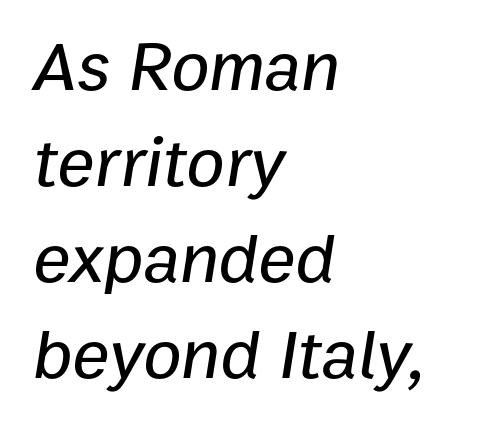
The image shows 70 px text type, italic (leaning right); set left-aligned, normal line spacing (1.37x), normal letter spacing, not underlined; low stroke contrast and a medium x-height.
